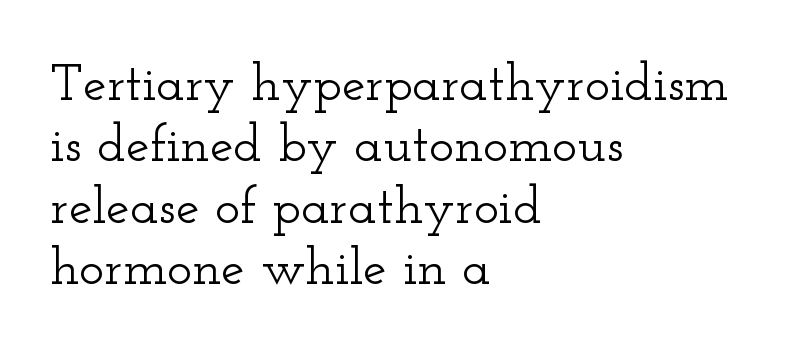
A roman cut, with each character standing at attention. Type without underlining. Visually the block forms a straight wall on the left and a jagged coastline on the right. The font family rendered here belongs to the serif group. Is this a fixed-width face? No — the glyphs have proportional, varying widths. Students, note that the glyphs here touch the page at normal intervals.
